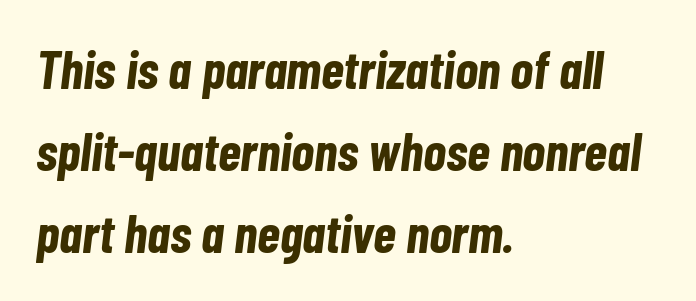
The image shows 53 px bold, condensed type, italic (leaning right); set left-aligned, normal line spacing (1.55x), normal letter spacing, not underlined; low stroke contrast and a medium x-height.
